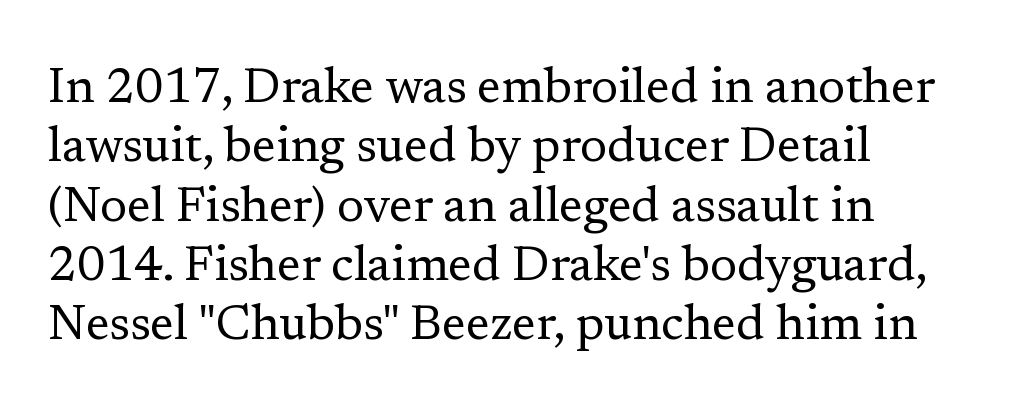
{"serif": "yes", "italic": "no", "bold": "no", "weight": "regular", "width": "normal", "stroke_contrast": "low", "x_height": "medium", "monospaced": "no", "underline": "no", "align": "left", "line_spacing_ratio": 1.21, "letter_spacing": "normal", "letter_spacing_em": 0.0, "glyph_px": 49}
